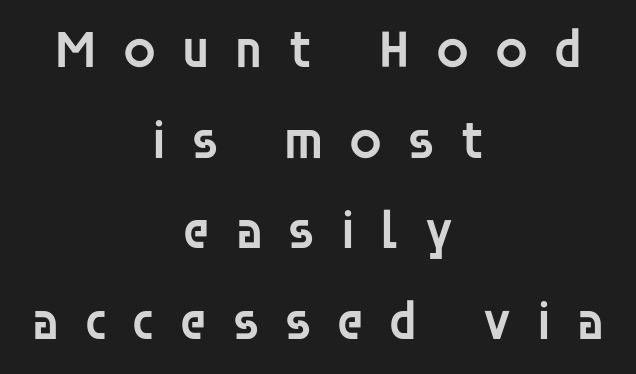
{"serif": "no", "italic": "no", "bold": "semi", "weight": "semibold", "width": "normal", "stroke_contrast": "low", "x_height": "large", "monospaced": "no", "underline": "no", "align": "center", "line_spacing": "normal", "line_spacing_ratio": 1.68, "letter_spacing": "wide", "letter_spacing_em": 0.44, "glyph_px": 54}
